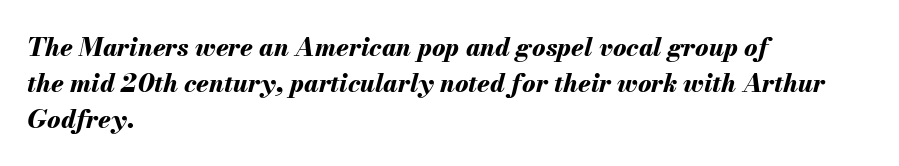
The image shows 25 px bold type, italic (leaning right); set left-aligned, normal line spacing (1.45x), normal letter spacing, not underlined.
